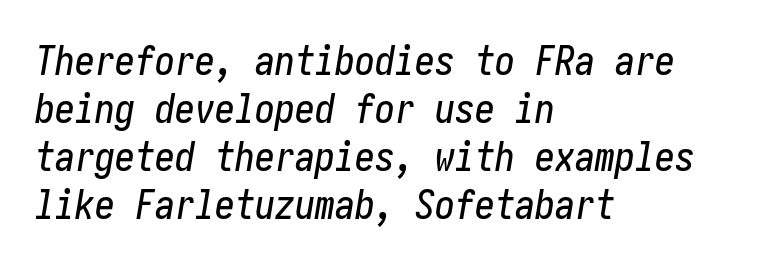
{"italic": "yes", "lean": "right", "slant_degrees": 10, "width": "condensed", "stroke_contrast": "low", "x_height": "medium", "underline": "no", "align": "left", "line_spacing_ratio": 1.2, "letter_spacing": "normal", "letter_spacing_em": 0.0, "glyph_px": 40}
